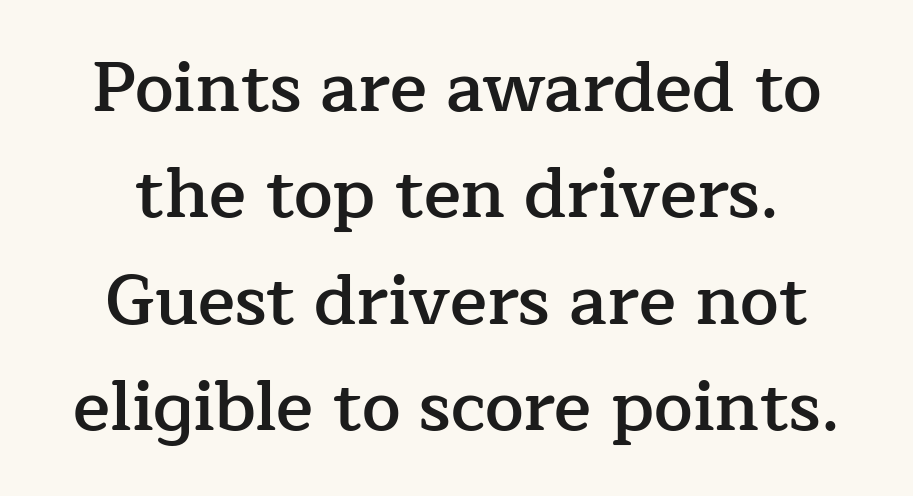
The image shows 69 px semibold serif type, upright; set centered, normal line spacing (1.54x), normal letter spacing, not underlined; low stroke contrast and a medium x-height.
